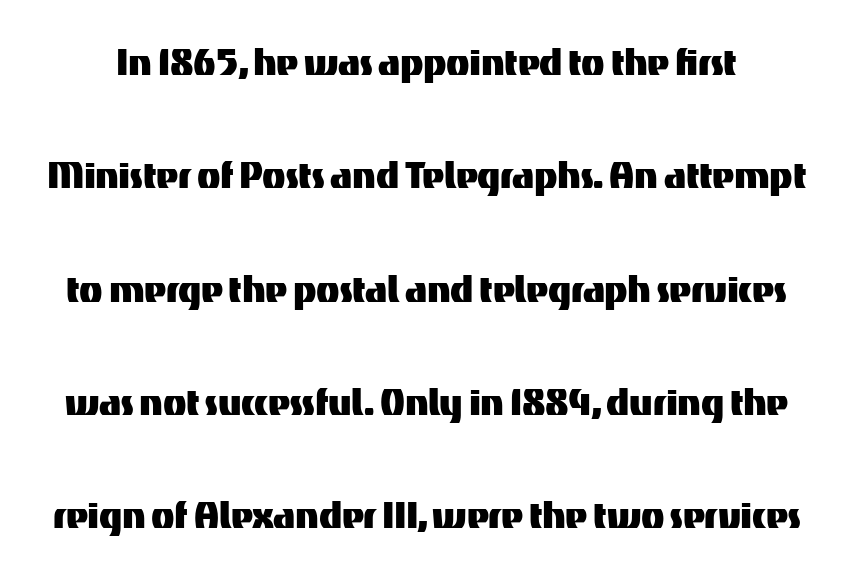
Q: Is the text italic (slanted)? A: No, it is upright.
Q: Is the typeface a serif or a sans-serif typeface? A: Sans-serif.
Q: Is the text underlined? A: No.
Q: Is the spacing between letters normal or unusually wide? A: Normal.
Q: Is the spacing between lines tight, normal or loose? A: Loose.
Q: Width (condensed, normal, or wide)? A: Normal.
Q: Stroke contrast? A: Medium.
Q: x-height? A: Medium.
Q: Monospaced? A: No.
